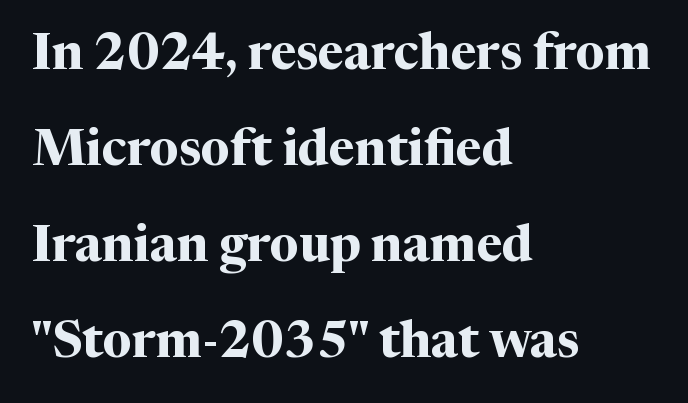
The image shows 50 px bold serif type, upright; set left-aligned, loose line spacing (1.92x), normal letter spacing, not underlined; medium stroke contrast and a medium x-height.
